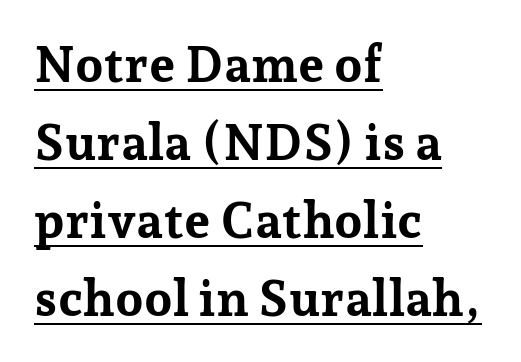
The image shows 50 px bold serif type, upright; set left-aligned, normal line spacing (1.56x), normal letter spacing, underlined; low stroke contrast and a medium x-height.
